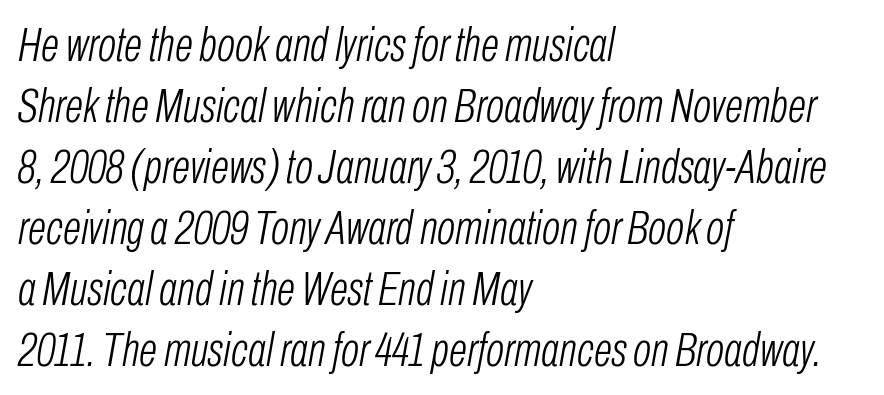
The image shows 48 px light, condensed type, italic (leaning right); set left-aligned, normal line spacing (1.27x), normal letter spacing, not underlined; low stroke contrast and a medium x-height.
